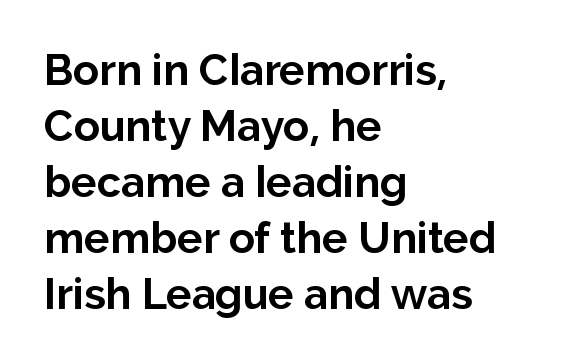
Q: Is the text bold? A: Yes.
Q: Is the text italic (slanted)? A: No, it is upright.
Q: Is the typeface a serif or a sans-serif typeface? A: Sans-serif.
Q: Is the text underlined? A: No.
Q: How is the paragraph aligned? A: Left-aligned.
Q: Is the spacing between letters normal or unusually wide? A: Normal.
Q: Is the spacing between lines tight, normal or loose? A: Normal.
Q: Width (condensed, normal, or wide)? A: Normal.
Q: Stroke contrast? A: Low.
Q: x-height? A: Medium.
Q: Monospaced? A: No.
